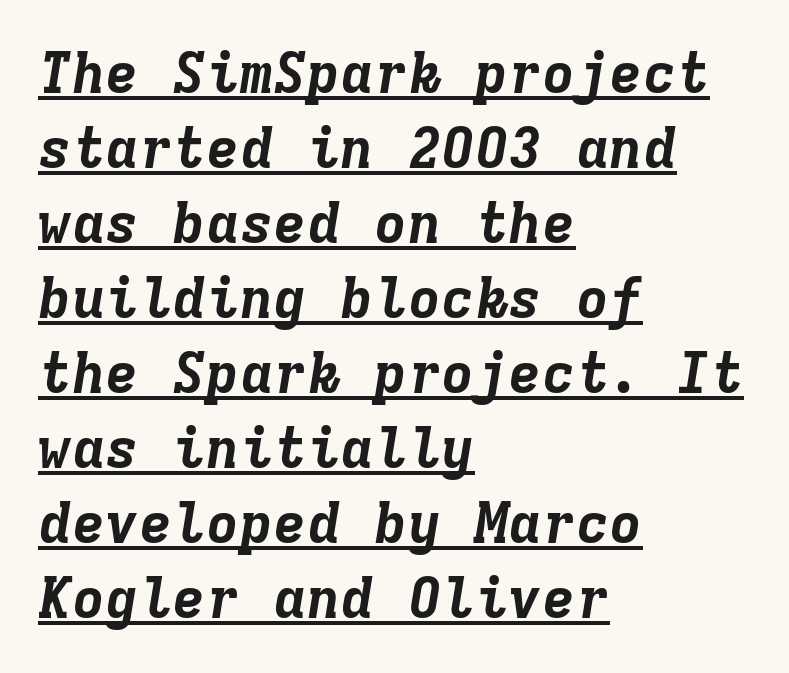
Each glyph is drawn with heavy, bold strokes. Compared with typical paragraphs, the rows here are spaced about the same. Letter spacing: default. This sample carries an underscore along the baseline area. Does the copy run flush right? No — it runs flush left. A typesetter would call this monospace, since all characters share one set width.
